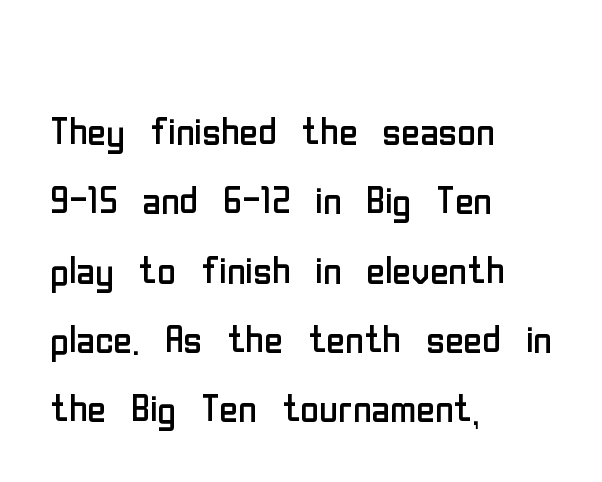
{"serif": "no", "italic": "no", "bold": "no", "weight": "regular", "width": "condensed", "stroke_contrast": "low", "x_height": "medium", "monospaced": "no", "underline": "no", "align": "left", "line_spacing": "normal", "line_spacing_ratio": 1.36, "letter_spacing": "normal", "letter_spacing_em": 0.0, "glyph_px": 51}
